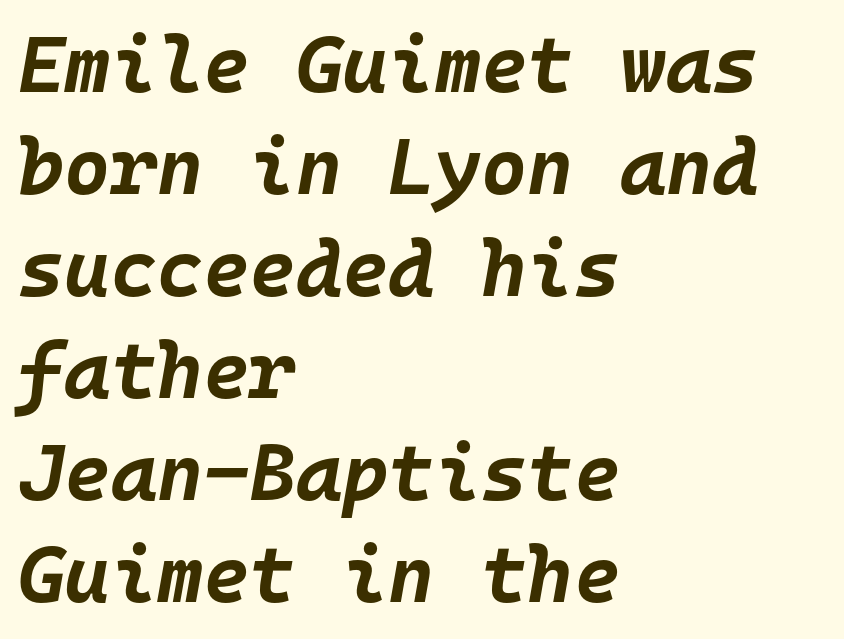
Q: Is the text bold? A: Yes.
Q: Is the text italic (slanted)? A: Yes, it leans right by about 10 degrees.
Q: Is the text underlined? A: No.
Q: How is the paragraph aligned? A: Left-aligned.
Q: Is the spacing between letters normal or unusually wide? A: Normal.
Q: Is the spacing between lines tight, normal or loose? A: Normal.
Q: Width (condensed, normal, or wide)? A: Normal.
Q: Stroke contrast? A: Low.
Q: x-height? A: Large.
Q: Monospaced? A: Yes.
